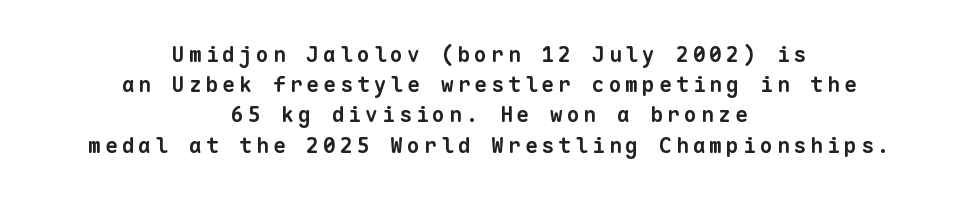
Q: Is the text bold? A: Yes.
Q: Is the text underlined? A: No.
Q: How is the paragraph aligned? A: Centered.
Q: Is the spacing between letters normal or unusually wide? A: Unusually wide.
Q: Is the spacing between lines tight, normal or loose? A: Normal.
